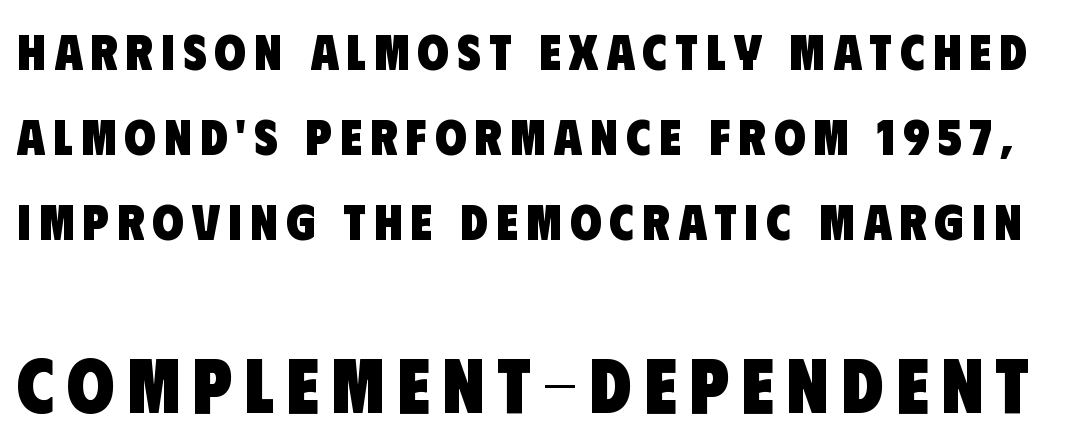
The image shows 77 px heavy, condensed sans-serif type; set normal line spacing (1.67x), not underlined; the second (bottom) block is 1.51x larger; low stroke contrast and a large x-height.
